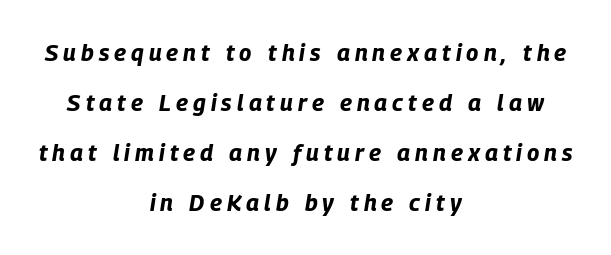
The image shows 23 px bold type, italic (leaning right); set centered, loose line spacing (2.17x), unusually wide letter spacing (+0.22 em), not underlined.
